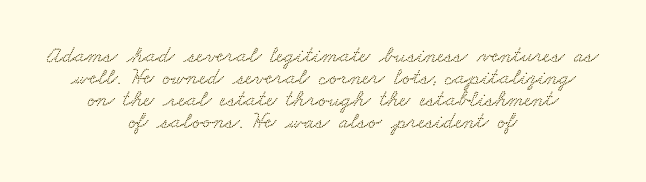
The image shows 23 px text type; set centered, tight line spacing (0.95x), normal letter spacing, not underlined.
